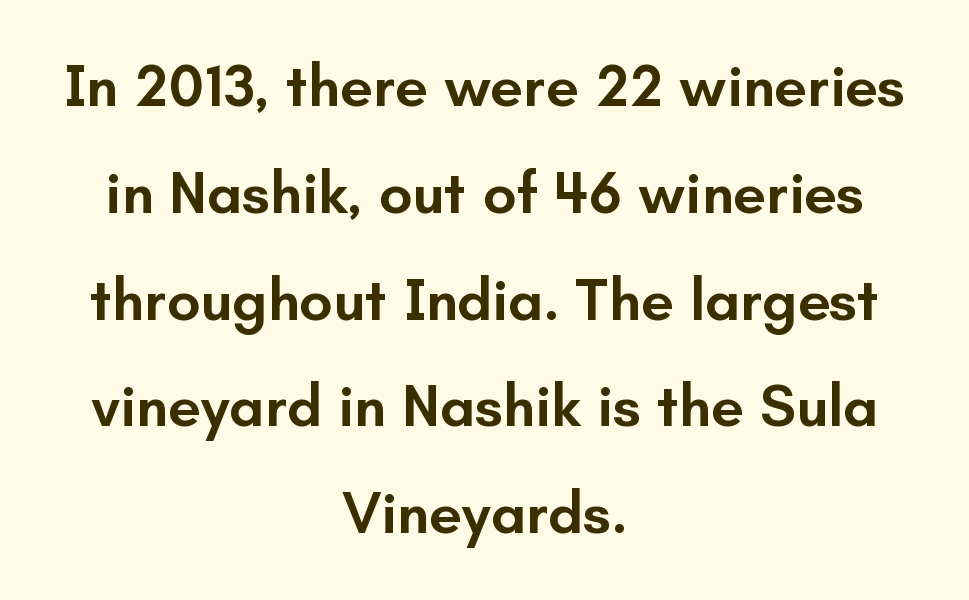
Q: Is the text bold? A: Semi-bold.
Q: Is the text italic (slanted)? A: No, it is upright.
Q: Is the typeface a serif or a sans-serif typeface? A: Sans-serif.
Q: Is the text underlined? A: No.
Q: How is the paragraph aligned? A: Centered.
Q: Is the spacing between letters normal or unusually wide? A: Normal.
Q: Width (condensed, normal, or wide)? A: Normal.
Q: Stroke contrast? A: Low.
Q: x-height? A: Small.
Q: Monospaced? A: No.
